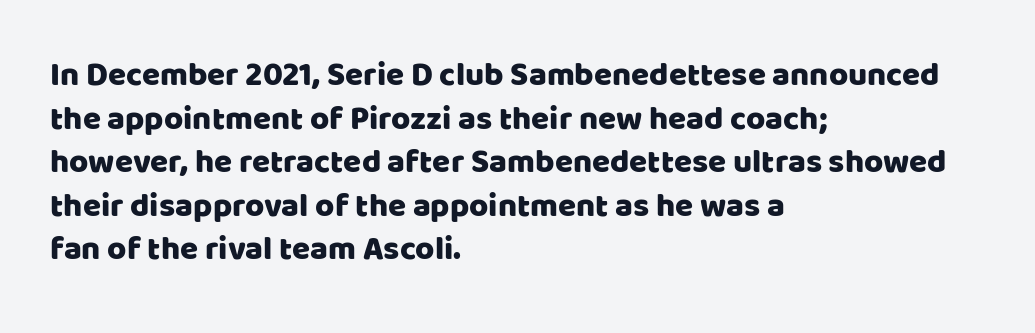
{"serif": "no", "italic": "no", "width": "normal", "stroke_contrast": "low", "x_height": "large", "monospaced": "no", "underline": "no", "align": "left", "line_spacing": "normal", "line_spacing_ratio": 1.32, "letter_spacing": "normal", "letter_spacing_em": 0.0, "glyph_px": 33}
